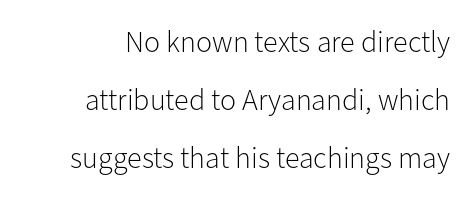
The image shows 30 px light sans-serif type, upright; set loose line spacing (1.93x), normal letter spacing, not underlined; low stroke contrast and a medium x-height.
